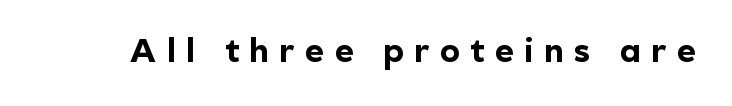
{"serif": "no", "italic": "no", "bold": "yes", "weight": "bold", "width": "normal", "x_height": "medium", "monospaced": "no", "underline": "no", "letter_spacing": "wide", "letter_spacing_em": 0.32, "glyph_px": 33}
